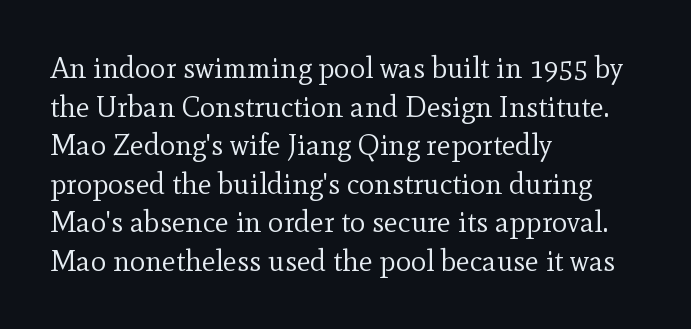
Type style note: has serifs. Underline: absent. The face looks like a standard text weight, possibly lighter. The vertical gap from one line to the next is medium. Designer's note — italics off, roman on. The rendering anchors every line to the left-hand side.
